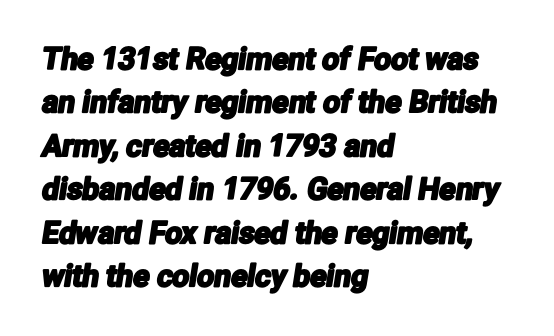
{"serif": "no", "width": "condensed", "stroke_contrast": "low", "x_height": "medium", "monospaced": "no", "underline": "no", "align": "left", "line_spacing": "normal", "line_spacing_ratio": 1.45, "letter_spacing": "normal", "letter_spacing_em": 0.0, "glyph_px": 30}
